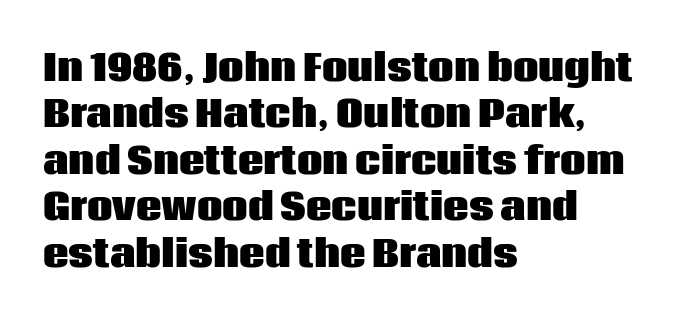
{"serif": "no", "italic": "no", "bold": "yes", "weight": "heavy", "width": "normal", "stroke_contrast": "low", "x_height": "large", "monospaced": "no", "underline": "no", "align": "left", "line_spacing": "normal", "line_spacing_ratio": 1.29, "letter_spacing": "normal", "letter_spacing_em": 0.0, "glyph_px": 36}
